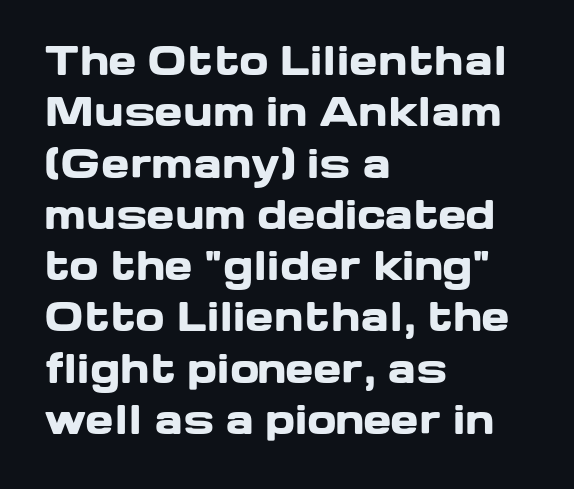
Q: Is the text bold? A: Yes.
Q: Is the text italic (slanted)? A: No, it is upright.
Q: Is the typeface a serif or a sans-serif typeface? A: Sans-serif.
Q: Is the text underlined? A: No.
Q: How is the paragraph aligned? A: Left-aligned.
Q: Is the spacing between letters normal or unusually wide? A: Normal.
Q: Is the spacing between lines tight, normal or loose? A: Normal.
Q: Width (condensed, normal, or wide)? A: Wide.
Q: Stroke contrast? A: Low.
Q: x-height? A: Medium.
Q: Monospaced? A: No.
